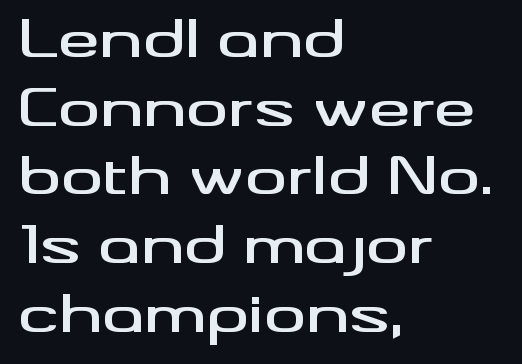
{"serif": "no", "italic": "no", "width": "wide", "stroke_contrast": "medium", "x_height": "small", "monospaced": "no", "underline": "no", "align": "left", "line_spacing": "normal", "line_spacing_ratio": 1.32, "letter_spacing": "normal", "letter_spacing_em": 0.0, "glyph_px": 52}
